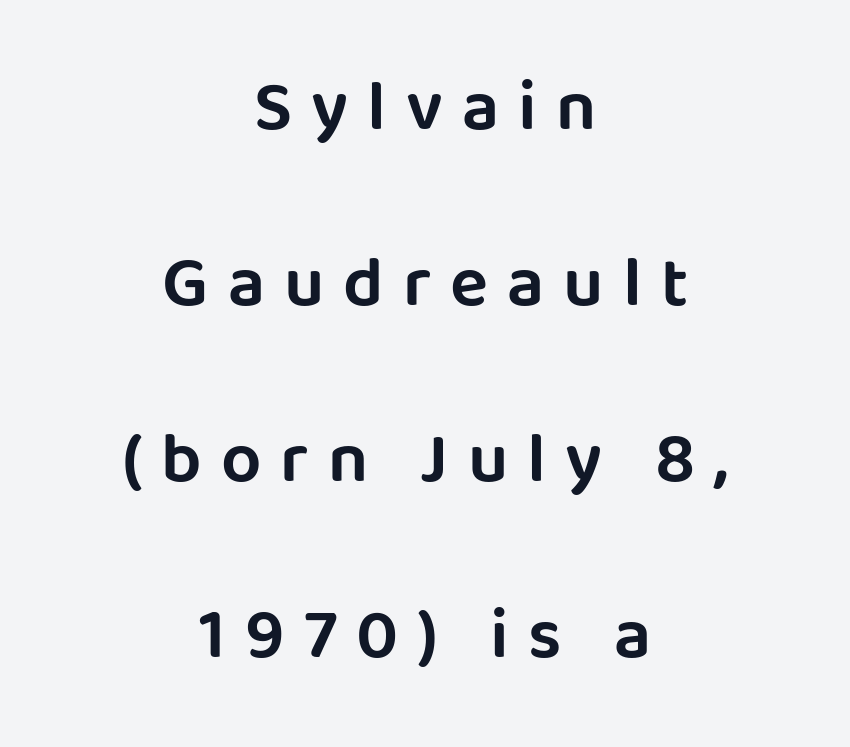
Q: Is the text italic (slanted)? A: No, it is upright.
Q: Is the typeface a serif or a sans-serif typeface? A: Sans-serif.
Q: Is the text underlined? A: No.
Q: How is the paragraph aligned? A: Centered.
Q: Is the spacing between letters normal or unusually wide? A: Unusually wide.
Q: Is the spacing between lines tight, normal or loose? A: Loose.
Q: Width (condensed, normal, or wide)? A: Normal.
Q: Stroke contrast? A: Low.
Q: x-height? A: Large.
Q: Monospaced? A: No.
